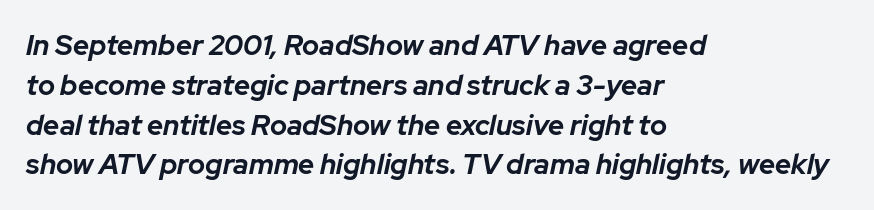
{"italic": "yes", "lean": "right", "slant_degrees": 12, "bold": "yes", "weight": "bold", "width": "normal", "stroke_contrast": "low", "x_height": "medium", "monospaced": "no", "underline": "no", "align": "left", "line_spacing": "normal", "line_spacing_ratio": 1.42, "letter_spacing": "normal", "letter_spacing_em": 0.0, "glyph_px": 28}
